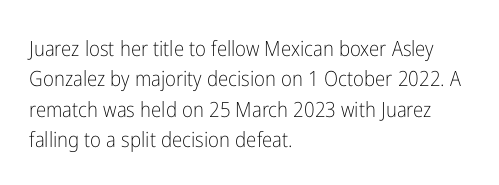
{"italic": "no", "bold": "no", "underline": "no", "align": "left", "line_spacing": "normal", "line_spacing_ratio": 1.45, "letter_spacing": "normal", "letter_spacing_em": 0.0, "glyph_px": 21}
